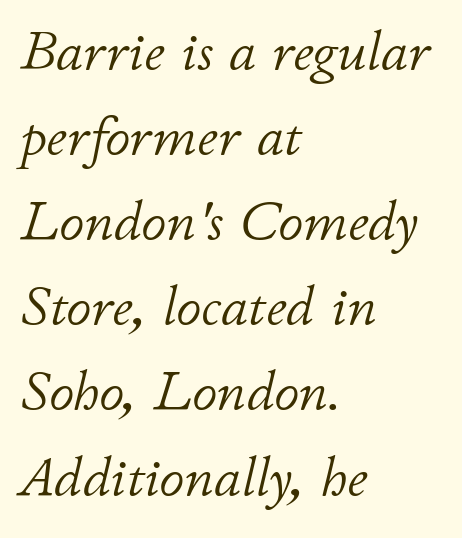
The image shows 56 px light type, italic (leaning right); set left-aligned, normal line spacing (1.52x), normal letter spacing, not underlined; low stroke contrast and a small x-height.
